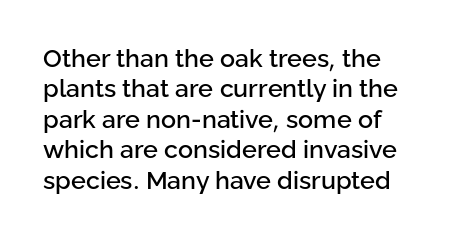
The image shows 25 px text type, upright; set line spacing 1.22x, normal letter spacing, not underlined.
